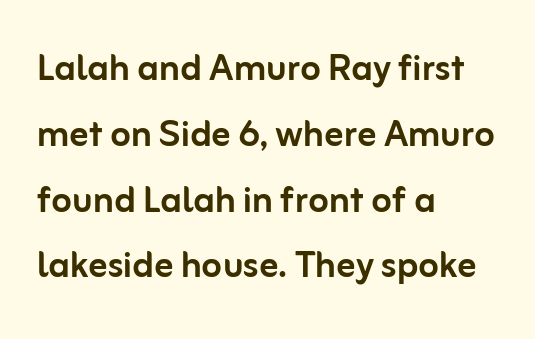
{"serif": "no", "italic": "no", "width": "normal", "stroke_contrast": "low", "x_height": "medium", "monospaced": "no", "underline": "no", "align": "left", "line_spacing": "normal", "line_spacing_ratio": 1.4, "letter_spacing": "normal", "letter_spacing_em": 0.0, "glyph_px": 47}
